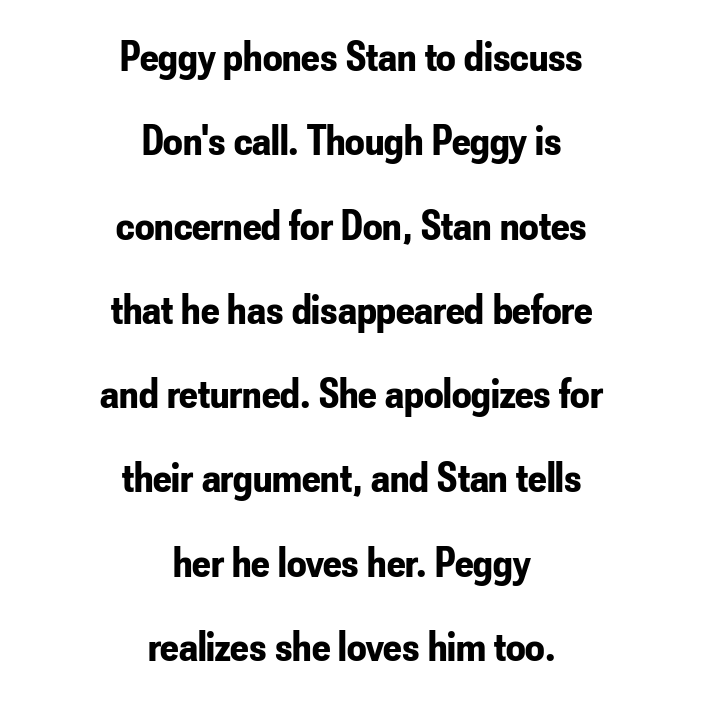
{"serif": "no", "italic": "no", "bold": "yes", "weight": "bold", "width": "condensed", "stroke_contrast": "low", "x_height": "small", "monospaced": "no", "underline": "no", "align": "center", "line_spacing": "loose", "line_spacing_ratio": 1.96, "letter_spacing": "normal", "letter_spacing_em": 0.0, "glyph_px": 43}
